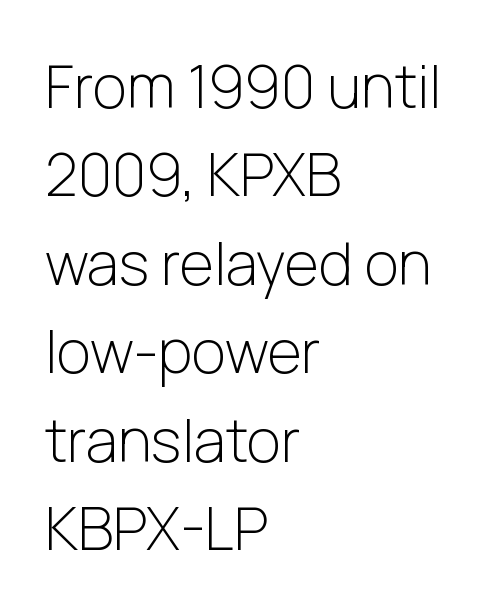
Q: Is the text bold? A: No.
Q: Is the text italic (slanted)? A: No, it is upright.
Q: Is the typeface a serif or a sans-serif typeface? A: Sans-serif.
Q: Is the text underlined? A: No.
Q: How is the paragraph aligned? A: Left-aligned.
Q: Is the spacing between letters normal or unusually wide? A: Normal.
Q: Is the spacing between lines tight, normal or loose? A: Normal.
Q: Width (condensed, normal, or wide)? A: Normal.
Q: Stroke contrast? A: Low.
Q: x-height? A: Medium.
Q: Monospaced? A: No.
